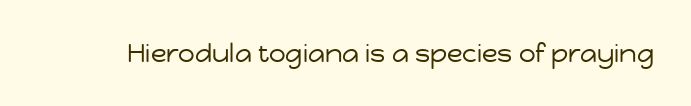
{"italic": "no", "bold": "no", "underline": "no", "letter_spacing": "normal", "letter_spacing_em": 0.0, "glyph_px": 26}
